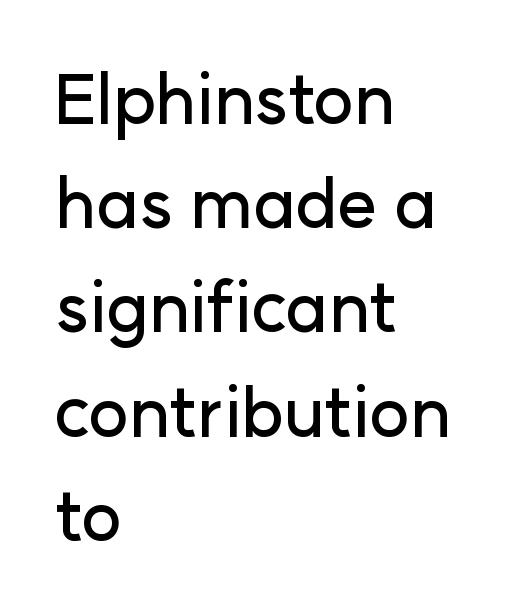
Q: Is the text italic (slanted)? A: No, it is upright.
Q: Is the typeface a serif or a sans-serif typeface? A: Sans-serif.
Q: Is the text underlined? A: No.
Q: How is the paragraph aligned? A: Left-aligned.
Q: Is the spacing between letters normal or unusually wide? A: Normal.
Q: Is the spacing between lines tight, normal or loose? A: Normal.
Q: Width (condensed, normal, or wide)? A: Normal.
Q: Stroke contrast? A: Low.
Q: x-height? A: Medium.
Q: Monospaced? A: No.
